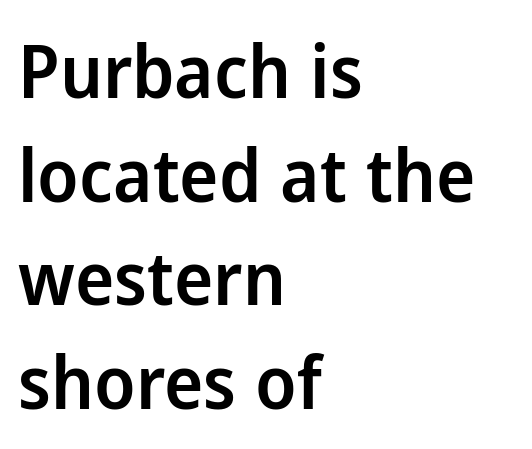
{"serif": "no", "italic": "no", "bold": "semi", "weight": "semibold", "width": "normal", "stroke_contrast": "low", "x_height": "medium", "monospaced": "no", "underline": "no", "align": "left", "line_spacing": "normal", "line_spacing_ratio": 1.4, "letter_spacing": "normal", "letter_spacing_em": 0.0, "glyph_px": 74}
